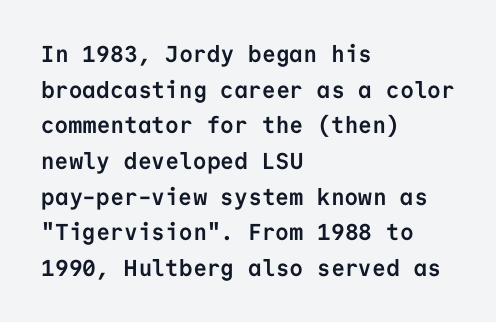
Is the block centered? No — it sits flush against the left margin. A full-strength bold gives these letters their thick strokes. The zone under the glyphs is completely vacant. This sample uses an upright cut, with every glyph sitting square on the baseline. The passage shown has conventional tracking throughout. The line-height multiplier appears to be the usual default.
